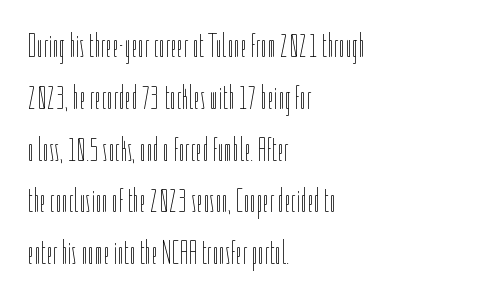
The rag falls on the right side of this text block. Designer's note — italics off, roman on. Tracking value appears to be zero — textbook default spacing. The specimen omits any rule beneath the text block's lines.
